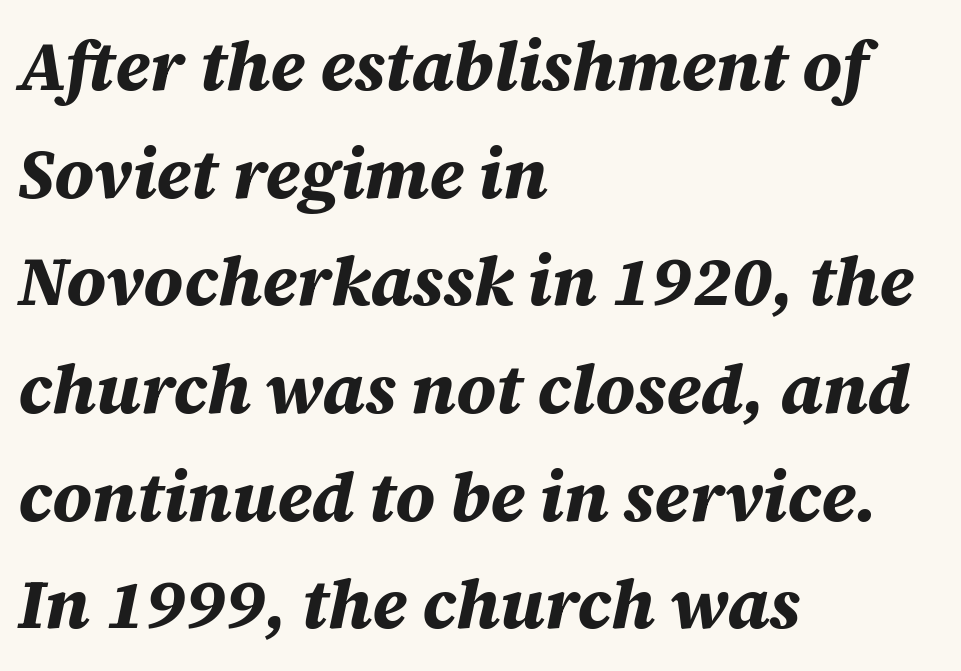
The whole block is typeset with a tilt. Looks like regular typesetting: each glyph gets only the width it needs. Its strokes are broad and dark, the hallmark of bold type. Compared with a centered layout, this one pins lines to the left instead. Underline: absent. Glyph-to-glyph distance matches everyday printed text.
